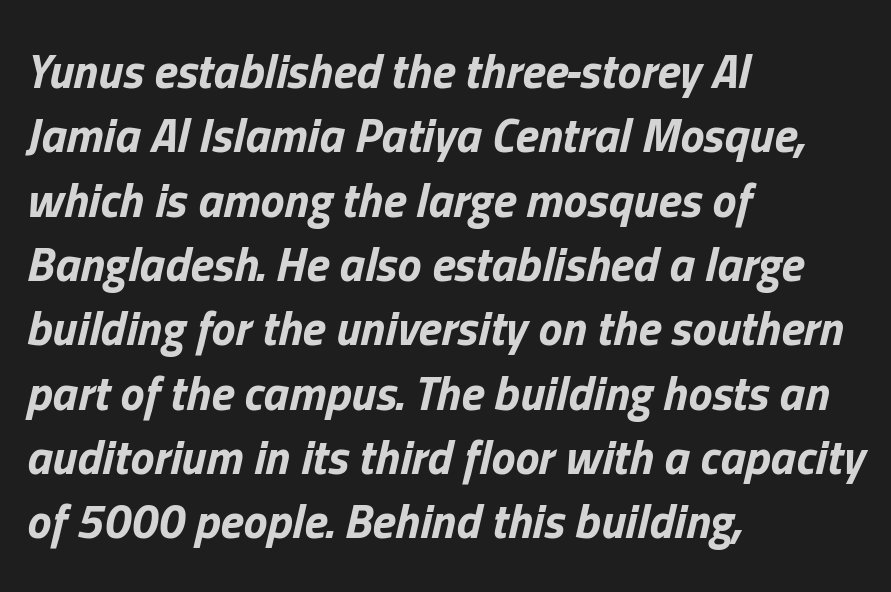
The image shows 48 px bold type, italic (leaning right); set left-aligned, normal line spacing (1.34x), normal letter spacing, not underlined; low stroke contrast and a medium x-height.
